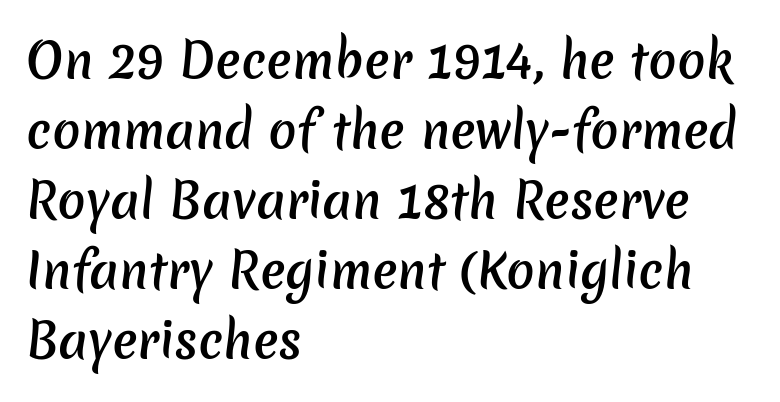
Each glyph is drawn with semibold strokes, heavier than normal yet not fully bold. Has an underline been added? It has not. You can tell from the bare stems that sans-serif type was used. A normal amount of white space separates one row of letters from the next. The letters advance in unequal steps, a hallmark of proportional type.
